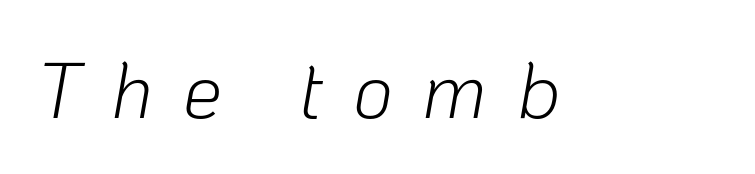
Words appear elongated and porous because spacing is wide. The glyphs are unaccompanied by any horizontal stroke below them. Compared with a typical body face, this is equally light or lighter still. Observe the lean: these are italic letterforms. Think of a printed novel: that variable character pitch is what you see here.
